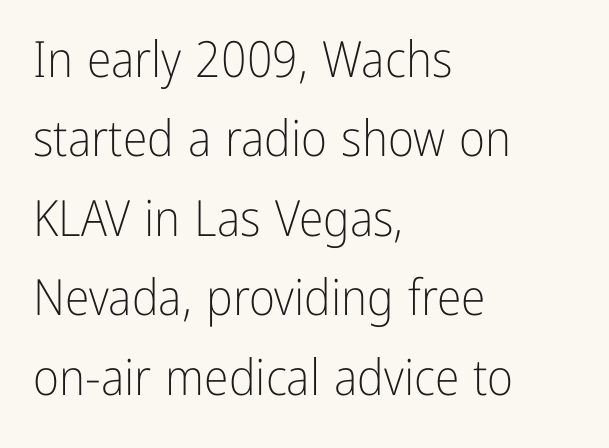
Q: Is the text bold? A: No.
Q: Is the text italic (slanted)? A: No, it is upright.
Q: Is the typeface a serif or a sans-serif typeface? A: Sans-serif.
Q: Is the text underlined? A: No.
Q: How is the paragraph aligned? A: Left-aligned.
Q: Is the spacing between letters normal or unusually wide? A: Normal.
Q: Is the spacing between lines tight, normal or loose? A: Normal.
Q: Width (condensed, normal, or wide)? A: Condensed.
Q: Stroke contrast? A: Low.
Q: x-height? A: Medium.
Q: Monospaced? A: No.
